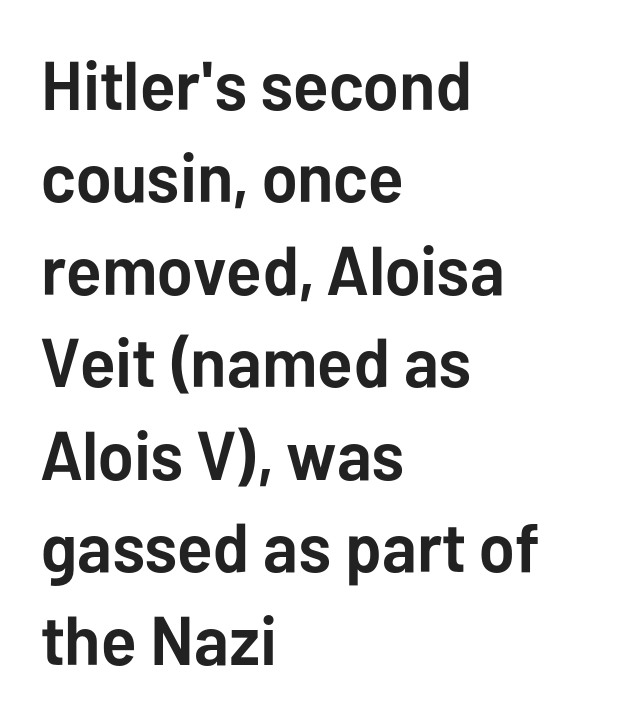
Q: Is the text bold? A: Yes.
Q: Is the text italic (slanted)? A: No, it is upright.
Q: Is the typeface a serif or a sans-serif typeface? A: Sans-serif.
Q: Is the text underlined? A: No.
Q: How is the paragraph aligned? A: Left-aligned.
Q: Is the spacing between letters normal or unusually wide? A: Normal.
Q: Is the spacing between lines tight, normal or loose? A: Normal.
Q: Width (condensed, normal, or wide)? A: Normal.
Q: Stroke contrast? A: Low.
Q: x-height? A: Medium.
Q: Monospaced? A: No.
